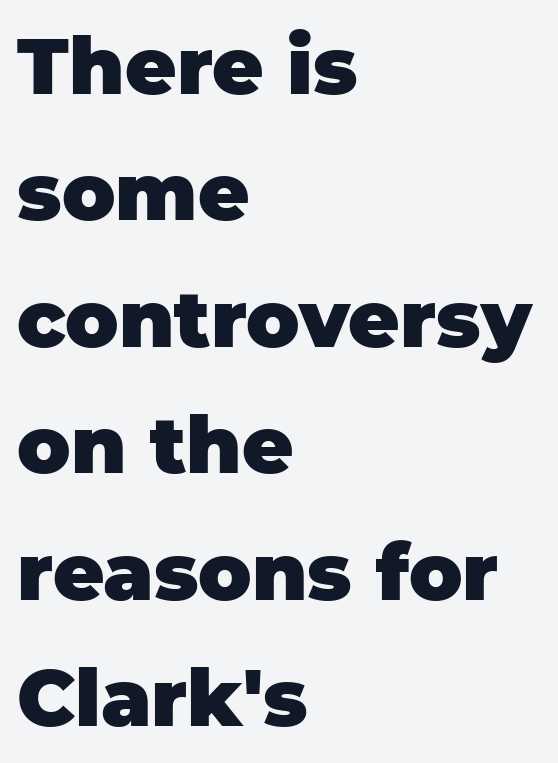
Q: Is the text bold? A: Yes.
Q: Is the text italic (slanted)? A: No, it is upright.
Q: Is the typeface a serif or a sans-serif typeface? A: Sans-serif.
Q: Is the text underlined? A: No.
Q: How is the paragraph aligned? A: Left-aligned.
Q: Is the spacing between letters normal or unusually wide? A: Normal.
Q: Is the spacing between lines tight, normal or loose? A: Normal.
Q: Width (condensed, normal, or wide)? A: Normal.
Q: Stroke contrast? A: Low.
Q: x-height? A: Large.
Q: Monospaced? A: No.
